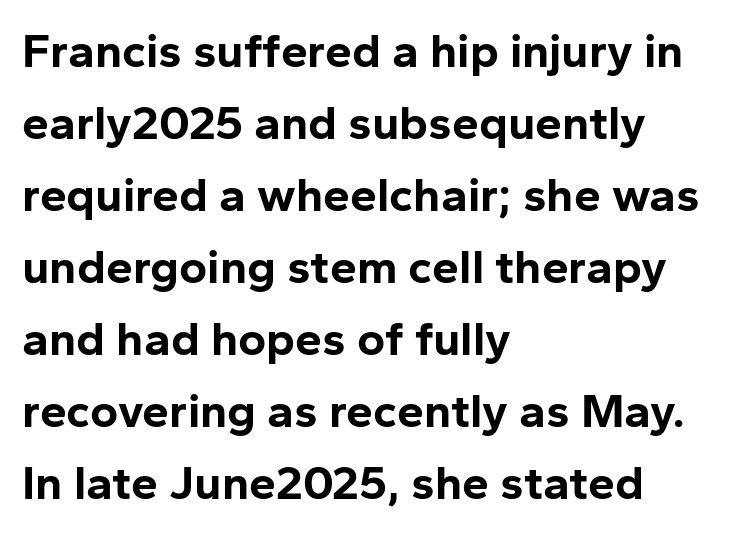
{"serif": "no", "italic": "no", "bold": "yes", "weight": "bold", "width": "normal", "stroke_contrast": "low", "x_height": "medium", "monospaced": "no", "underline": "no", "align": "left", "line_spacing": "normal", "line_spacing_ratio": 1.5, "letter_spacing": "normal", "letter_spacing_em": 0.0, "glyph_px": 48}
